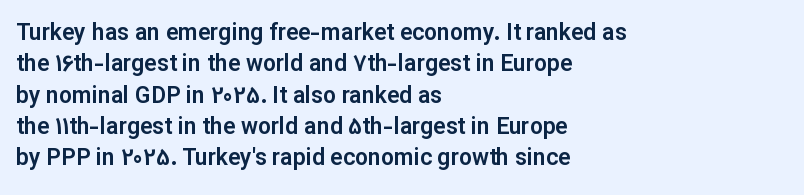
Q: Is the text italic (slanted)? A: No, it is upright.
Q: Is the text underlined? A: No.
Q: How is the paragraph aligned? A: Left-aligned.
Q: Is the spacing between letters normal or unusually wide? A: Normal.
Q: Is the spacing between lines tight, normal or loose? A: Normal.
